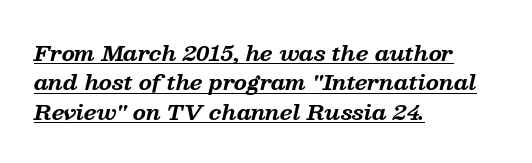
Q: Is the text bold? A: Yes.
Q: Is the text italic (slanted)? A: Yes, it leans right by about 13 degrees.
Q: Is the text underlined? A: Yes.
Q: How is the paragraph aligned? A: Left-aligned.
Q: Is the spacing between letters normal or unusually wide? A: Normal.
Q: Is the spacing between lines tight, normal or loose? A: Normal.
